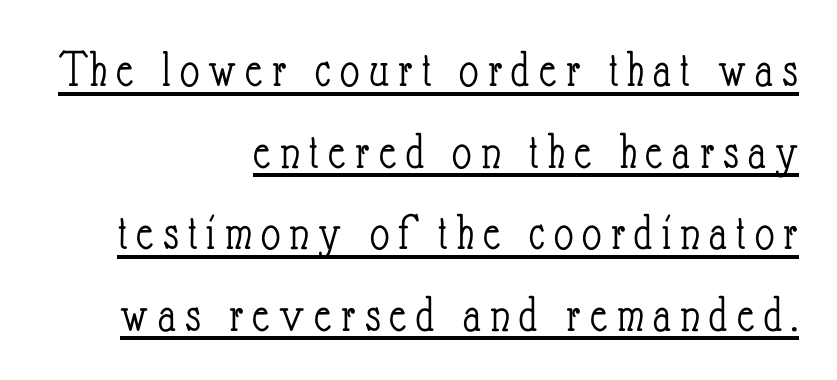
Weight class: somewhere from thin through regular. One-word summary of the alignment: right. A rule runs beneath these lines of type. Varying glyph widths throughout — classic text-font behaviour. In terms of posture, this sample is upright. The rendering uses a moderate line-height, typical for paragraphs.
